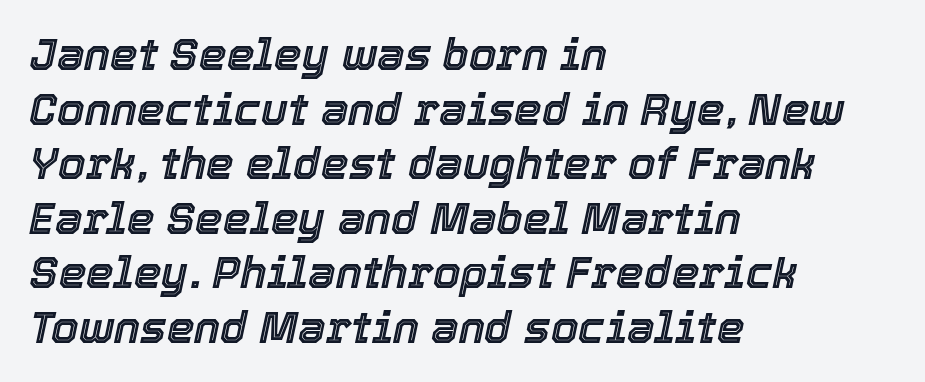
Q: Is the text italic (slanted)? A: Yes, it leans right by about 12 degrees.
Q: Is the text underlined? A: No.
Q: How is the paragraph aligned? A: Left-aligned.
Q: Is the spacing between letters normal or unusually wide? A: Normal.
Q: Width (condensed, normal, or wide)? A: Normal.
Q: x-height? A: Medium.
Q: Monospaced? A: No.
